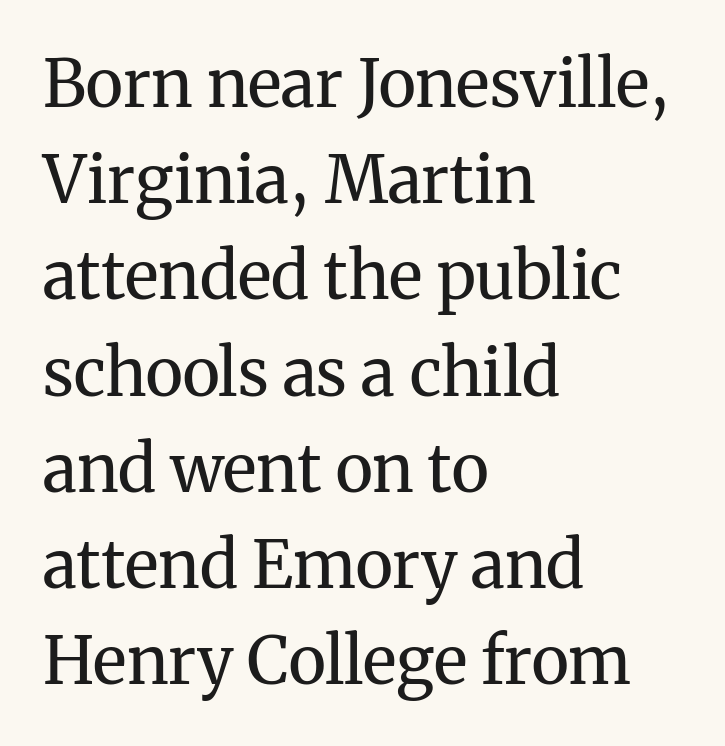
Unlike a clean sans, this face finishes its strokes with serifs. The passage is arranged the way most books set body copy — flush left. This rendering leaves character spacing at its baseline value. Rule under the text: the space is simply empty. You can tell it's not italic because the verticals are truly vertical. Think of a printed novel: that variable character pitch is what you see here.
